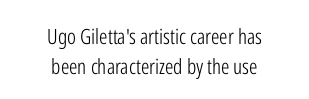
The letterforms sit shoulder to shoulder at normal distance. The letterforms sit at book weight or below. Does the lettering tilt? It doesn't — this is upright. Line starts and ends both wander, symmetrically. The passage shown stacks its lines at a standard gap. Type without underlining.
